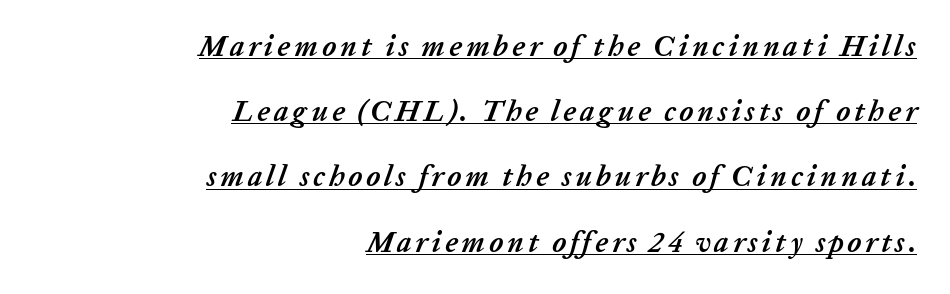
The image shows 29 px semibold type, italic (leaning right); set right-aligned, loose line spacing (2.25x), underlined; low stroke contrast and a medium x-height.
